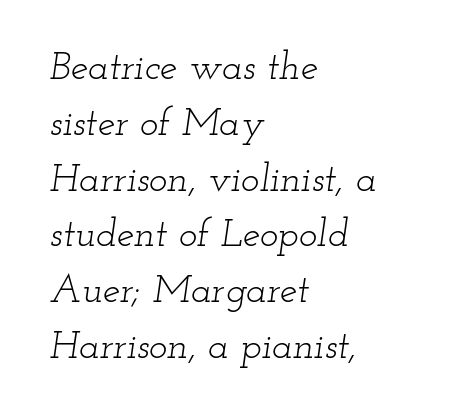
Are there feet on the stems? There are — it's a serif. The passage shown is not underscored anywhere. A typesetter would call this proportional, since set widths differ per character. The gaps between neighbouring characters are ordinary and unremarkable. Weight: not bold — regular or lighter. In CSS terms this would be text-align: left.
